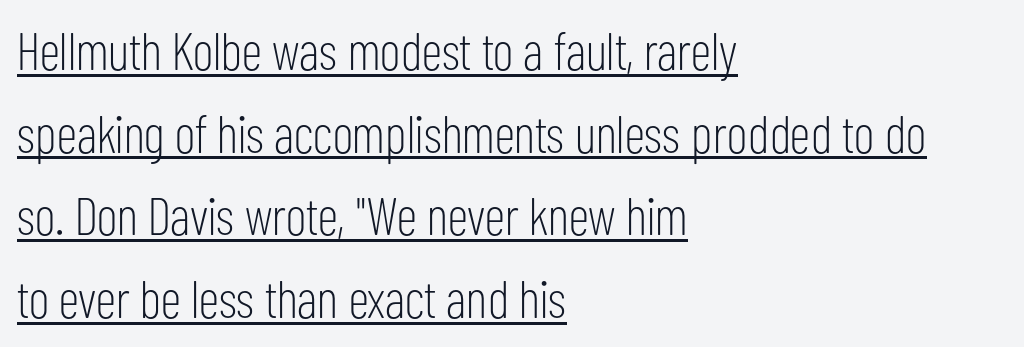
The image shows 53 px light, condensed sans-serif type, upright; set left-aligned, normal line spacing (1.56x), normal letter spacing, underlined; low stroke contrast and a medium x-height.
